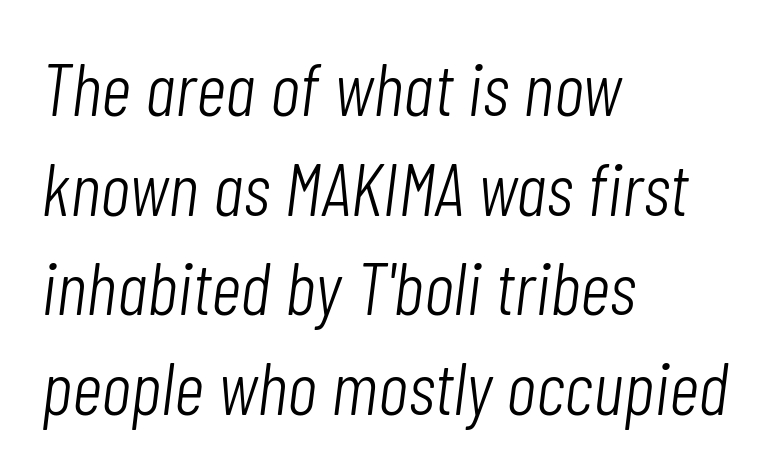
Q: Is the text bold? A: No.
Q: Is the text italic (slanted)? A: Yes, it leans right by about 7 degrees.
Q: Is the text underlined? A: No.
Q: How is the paragraph aligned? A: Left-aligned.
Q: Is the spacing between letters normal or unusually wide? A: Normal.
Q: Is the spacing between lines tight, normal or loose? A: Normal.
Q: Width (condensed, normal, or wide)? A: Condensed.
Q: Stroke contrast? A: Low.
Q: x-height? A: Medium.
Q: Monospaced? A: No.
